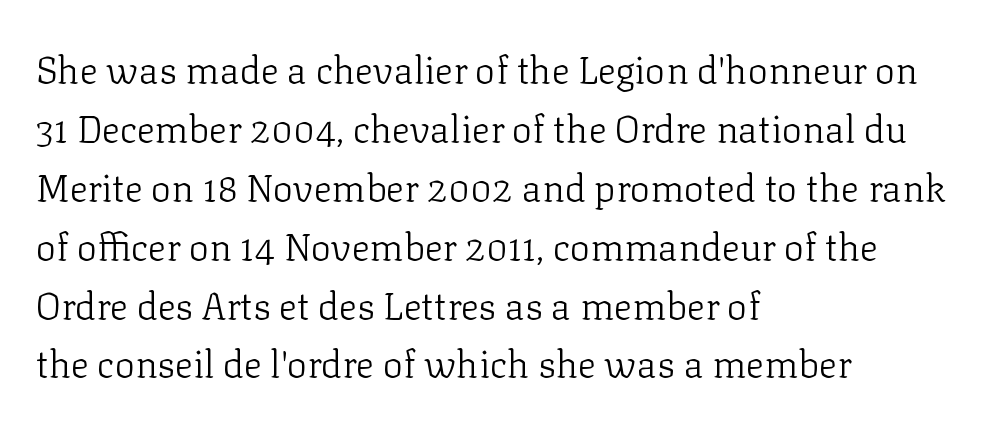
Anything drawn beneath the words? Only blank space. Ascenders rise straight up at ninety degrees. Evenly set lines give the paragraph a standard silhouette. Visually the block forms a straight wall on the left and a jagged coastline on the right. Look at the tracking — it's just the regular setting, nothing added. Regarding serifs, this sample has them.
